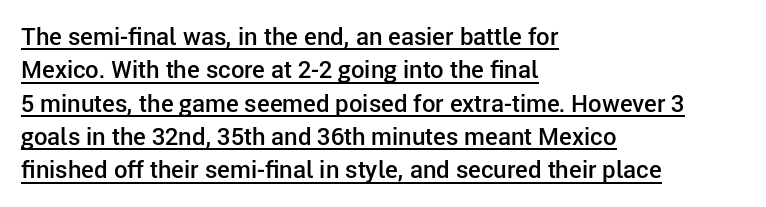
The image shows 24 px text type, upright; set left-aligned, normal line spacing (1.39x), normal letter spacing, underlined.
